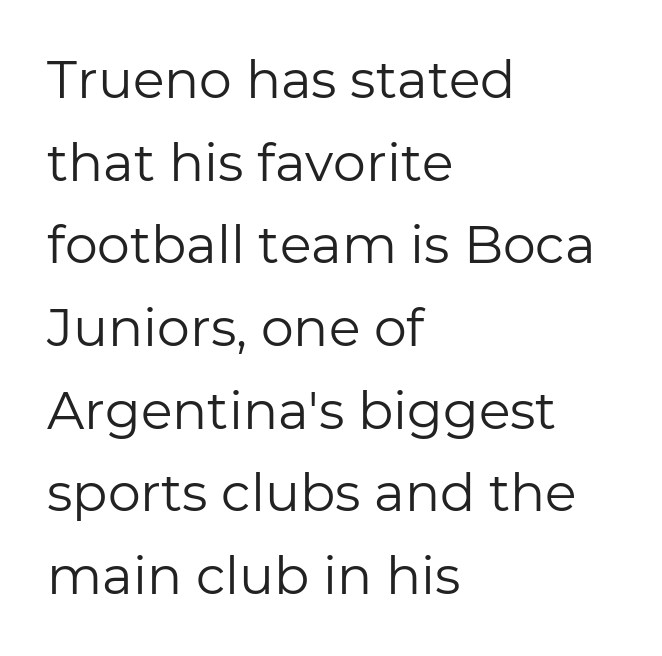
Q: Is the text bold? A: No.
Q: Is the text italic (slanted)? A: No, it is upright.
Q: Is the typeface a serif or a sans-serif typeface? A: Sans-serif.
Q: Is the text underlined? A: No.
Q: How is the paragraph aligned? A: Left-aligned.
Q: Is the spacing between letters normal or unusually wide? A: Normal.
Q: Is the spacing between lines tight, normal or loose? A: Normal.
Q: Width (condensed, normal, or wide)? A: Normal.
Q: Stroke contrast? A: Low.
Q: x-height? A: Medium.
Q: Monospaced? A: No.
